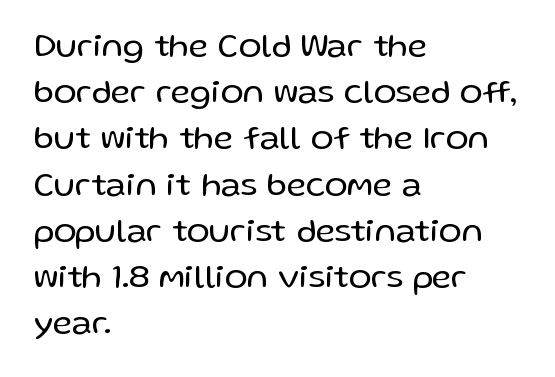
Q: Is the text bold? A: No.
Q: Is the text italic (slanted)? A: No, it is upright.
Q: Is the typeface a serif or a sans-serif typeface? A: Sans-serif.
Q: Is the text underlined? A: No.
Q: How is the paragraph aligned? A: Left-aligned.
Q: Is the spacing between letters normal or unusually wide? A: Normal.
Q: Is the spacing between lines tight, normal or loose? A: Normal.
Q: Width (condensed, normal, or wide)? A: Normal.
Q: Stroke contrast? A: Low.
Q: x-height? A: Medium.
Q: Monospaced? A: No.
